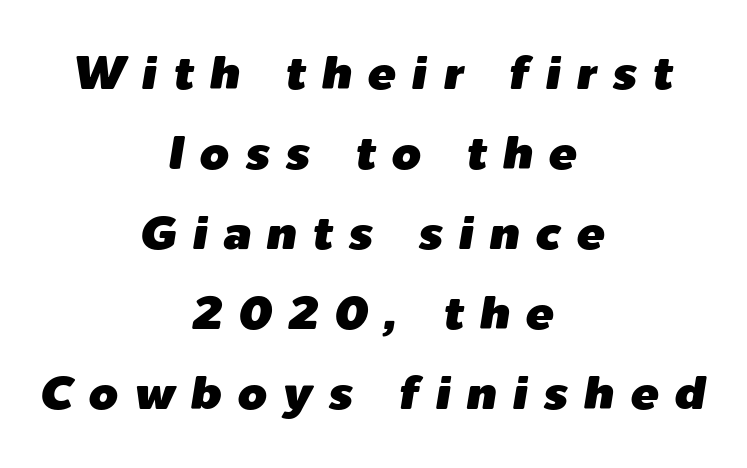
Q: Is the text italic (slanted)? A: Yes, it leans right by about 9 degrees.
Q: Is the text underlined? A: No.
Q: How is the paragraph aligned? A: Centered.
Q: Is the spacing between letters normal or unusually wide? A: Unusually wide.
Q: Is the spacing between lines tight, normal or loose? A: Normal.
Q: Width (condensed, normal, or wide)? A: Normal.
Q: Stroke contrast? A: Low.
Q: x-height? A: Medium.
Q: Monospaced? A: No.
